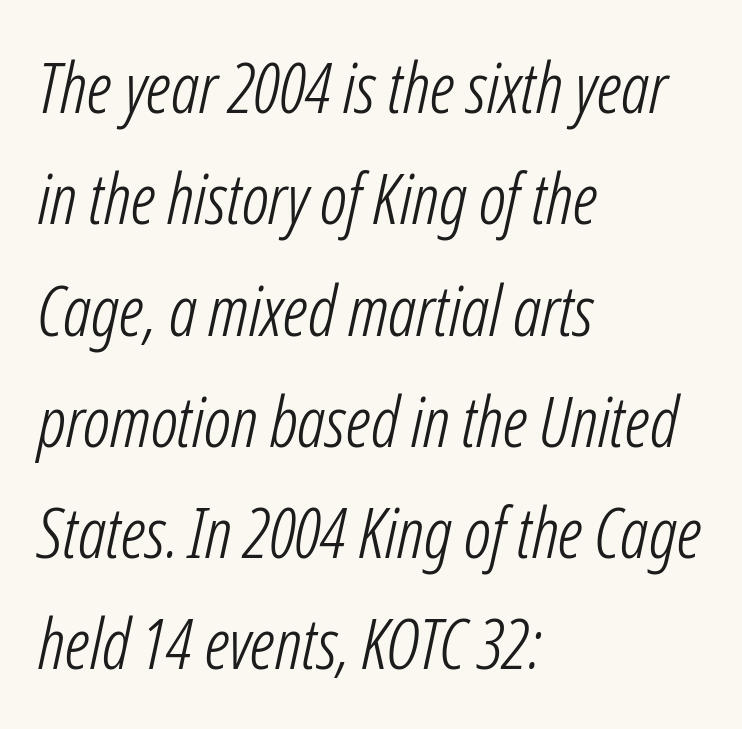
This sample uses an oblique cut, with every glyph tilted off the vertical. The words here are not underlined. In terms of leading, this rendering sits right in the middle. Where is the straight margin? On the left. Here the designer chose a conventional face with non-uniform glyph widths.
